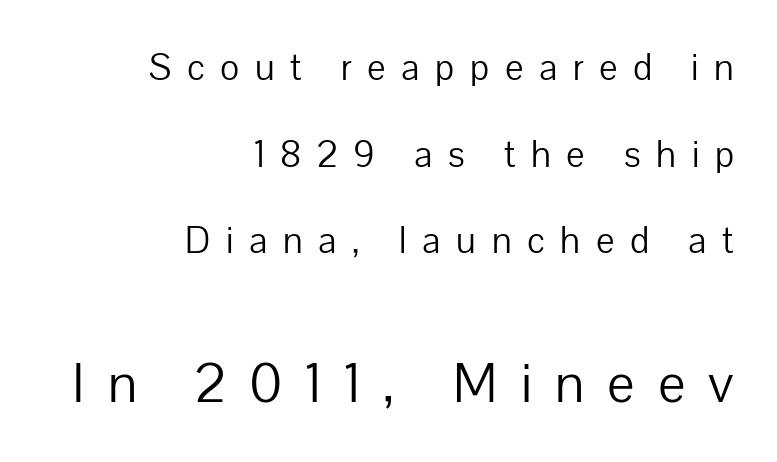
{"serif": "no", "italic": "no", "bold": "no", "weight": "light", "width": "normal", "stroke_contrast": "low", "x_height": "medium", "monospaced": "no", "underline": "no", "align": "right", "line_spacing": "loose", "line_spacing_ratio": 2.34, "letter_spacing": "wide", "letter_spacing_em": 0.42, "larger_block": "second", "size_ratio": 1.49, "glyph_px": 55}
